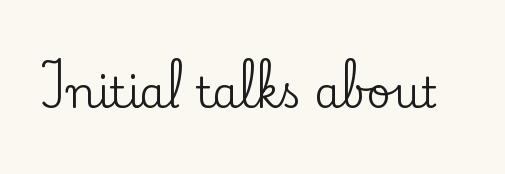
The image shows 42 px serif type, upright; set normal letter spacing, not underlined; low stroke contrast and a small x-height.
